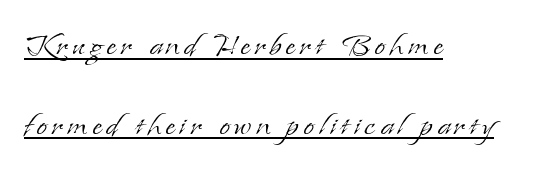
What's the leading like? Stretched, with rows far apart. The font family rendered here belongs to the serif group. What decoration does the sample have? An underline. The typesetter chose a ragged-right arrangement here. Weight: regular or lighter. These lines are rendered in a variable-pitch font.
